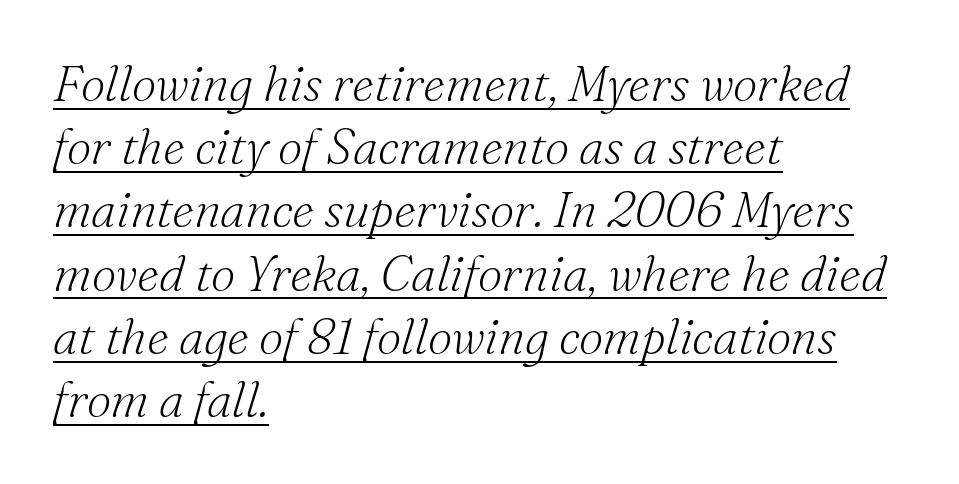
{"serif": "yes", "italic": "yes", "lean": "right", "slant_degrees": 16, "bold": "no", "weight": "light", "width": "normal", "stroke_contrast": "medium", "x_height": "small", "monospaced": "no", "underline": "yes", "align": "left", "line_spacing": "normal", "line_spacing_ratio": 1.29, "letter_spacing": "normal", "letter_spacing_em": 0.0, "glyph_px": 49}
